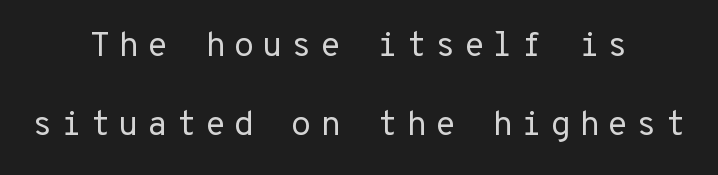
The image shows 34 px regular-weight sans-serif type, upright, monospaced; set centered, loose line spacing (2.33x), unusually wide letter spacing (+0.23 em), not underlined; low stroke contrast and a medium x-height.
